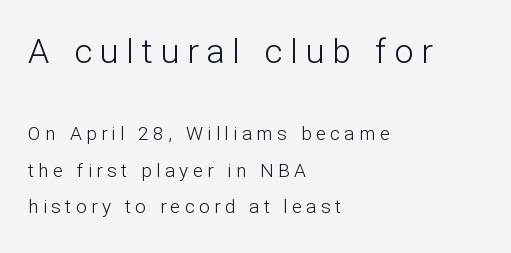
{"serif": "no", "italic": "no", "bold": "no", "weight": "light", "width": "normal", "stroke_contrast": "low", "x_height": "medium", "monospaced": "no", "underline": "no", "align": "left", "line_spacing": "loose", "line_spacing_ratio": 1.92, "letter_spacing": "wide", "letter_spacing_em": 0.23, "larger_block": "first", "size_ratio": 1.79, "glyph_px": 34}
